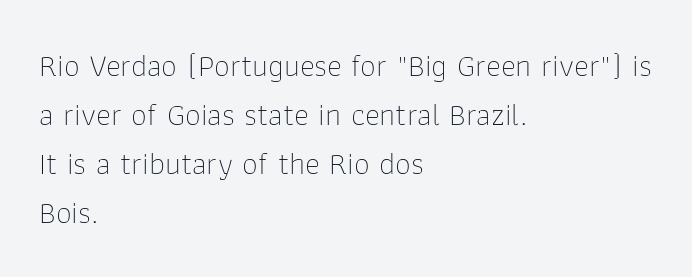
Nobody drew a line under any word here. The passage shown is typed in a proportional face where columns would drift. Honestly, the row spacing looks completely unremarkable. When letters stand straight like this, we call the style roman or upright. Nobody touched the tracking dial on this one. Nothing heavy about these letters — not bold at all.
